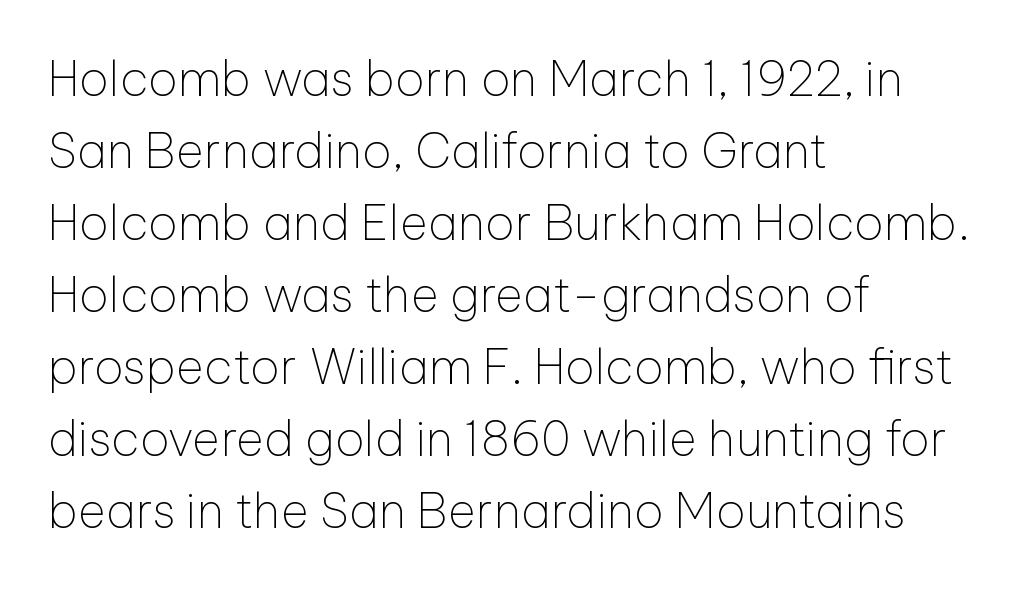
Q: Is the text bold? A: No.
Q: Is the text italic (slanted)? A: No, it is upright.
Q: Is the typeface a serif or a sans-serif typeface? A: Sans-serif.
Q: Is the text underlined? A: No.
Q: How is the paragraph aligned? A: Left-aligned.
Q: Is the spacing between letters normal or unusually wide? A: Normal.
Q: Is the spacing between lines tight, normal or loose? A: Normal.
Q: Width (condensed, normal, or wide)? A: Normal.
Q: Stroke contrast? A: Low.
Q: x-height? A: Medium.
Q: Monospaced? A: No.
